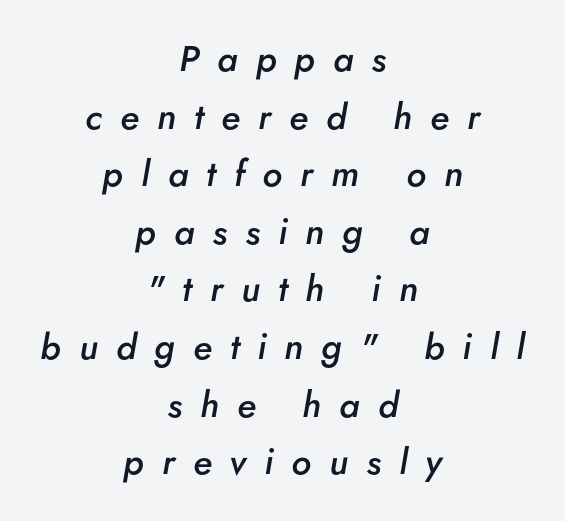
{"italic": "yes", "lean": "right", "slant_degrees": 5, "bold": "semi", "weight": "semibold", "width": "normal", "stroke_contrast": "low", "x_height": "small", "monospaced": "no", "underline": "no", "align": "center", "line_spacing": "normal", "line_spacing_ratio": 1.6, "letter_spacing": "wide", "letter_spacing_em": 0.5, "glyph_px": 36}
